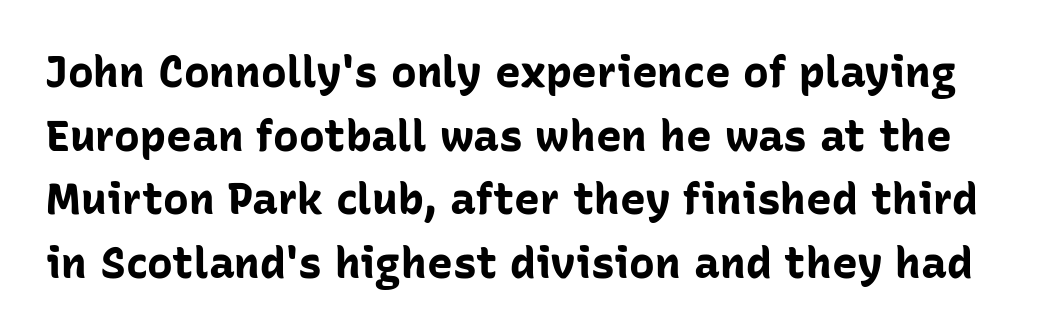
Q: Is the text bold? A: Yes.
Q: Is the text italic (slanted)? A: No, it is upright.
Q: Is the typeface a serif or a sans-serif typeface? A: Sans-serif.
Q: Is the text underlined? A: No.
Q: Is the spacing between letters normal or unusually wide? A: Normal.
Q: Is the spacing between lines tight, normal or loose? A: Normal.
Q: Width (condensed, normal, or wide)? A: Normal.
Q: Stroke contrast? A: Low.
Q: x-height? A: Medium.
Q: Monospaced? A: No.
